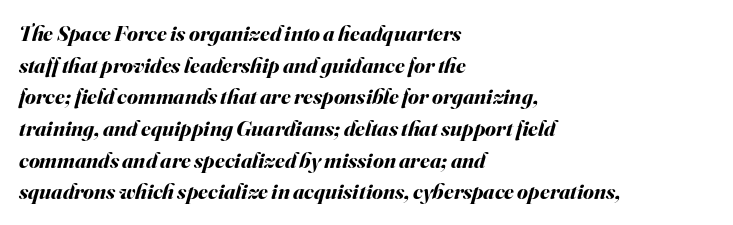
Q: Is the text bold? A: Yes.
Q: Is the text italic (slanted)? A: Yes, it leans right by about 16 degrees.
Q: Is the text underlined? A: No.
Q: How is the paragraph aligned? A: Left-aligned.
Q: Is the spacing between letters normal or unusually wide? A: Normal.
Q: Is the spacing between lines tight, normal or loose? A: Normal.
